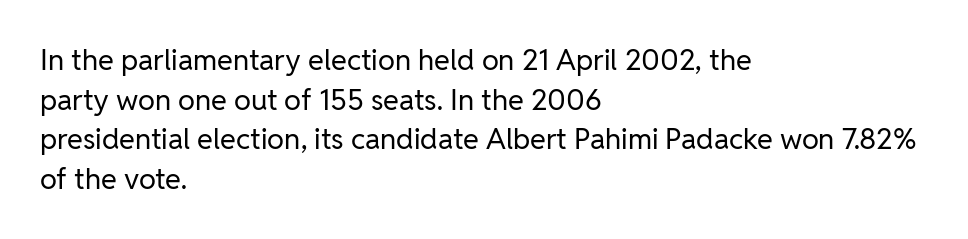
Q: Is the text bold? A: No.
Q: Is the text italic (slanted)? A: No, it is upright.
Q: Is the typeface a serif or a sans-serif typeface? A: Sans-serif.
Q: Is the text underlined? A: No.
Q: How is the paragraph aligned? A: Left-aligned.
Q: Is the spacing between letters normal or unusually wide? A: Normal.
Q: Is the spacing between lines tight, normal or loose? A: Normal.
Q: Width (condensed, normal, or wide)? A: Normal.
Q: Stroke contrast? A: Low.
Q: x-height? A: Medium.
Q: Monospaced? A: No.
